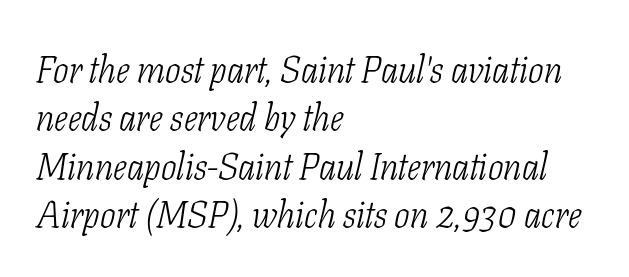
{"serif": "yes", "italic": "yes", "lean": "right", "slant_degrees": 11, "bold": "no", "weight": "light", "width": "condensed", "stroke_contrast": "low", "x_height": "medium", "monospaced": "no", "underline": "no", "align": "left", "line_spacing": "normal", "line_spacing_ratio": 1.31, "letter_spacing": "normal", "letter_spacing_em": 0.0, "glyph_px": 37}
